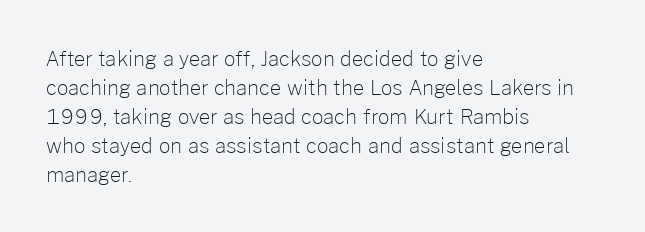
Beneath every word, the page is bare. Stems here are at most as thick as an everyday book face. When letters stand straight like this, we call the style roman or upright. This rendering leaves character spacing at its baseline value. The rendering uses a moderate line-height, typical for paragraphs.
